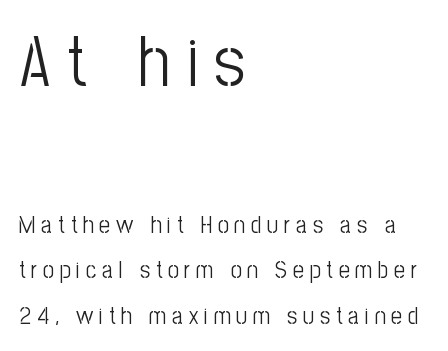
Q: Is the text bold? A: No.
Q: Is the text italic (slanted)? A: No, it is upright.
Q: Is the typeface a serif or a sans-serif typeface? A: Sans-serif.
Q: Is the text underlined? A: No.
Q: How is the paragraph aligned? A: Left-aligned.
Q: Is the spacing between letters normal or unusually wide? A: Unusually wide.
Q: Which block of text is set in a larger size, the first (top) or the second (bottom)? A: The first (top) one.
Q: Width (condensed, normal, or wide)? A: Condensed.
Q: Stroke contrast? A: Low.
Q: x-height? A: Medium.
Q: Monospaced? A: No.
